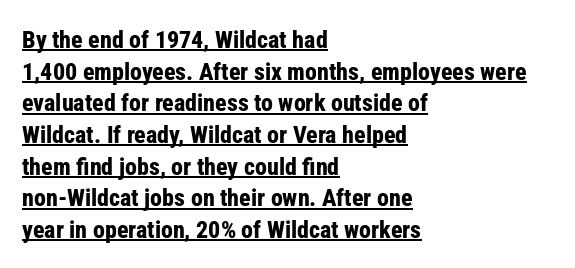
Q: Is the text bold? A: Yes.
Q: Is the text italic (slanted)? A: No, it is upright.
Q: Is the text underlined? A: Yes.
Q: How is the paragraph aligned? A: Left-aligned.
Q: Is the spacing between letters normal or unusually wide? A: Normal.
Q: Is the spacing between lines tight, normal or loose? A: Normal.
